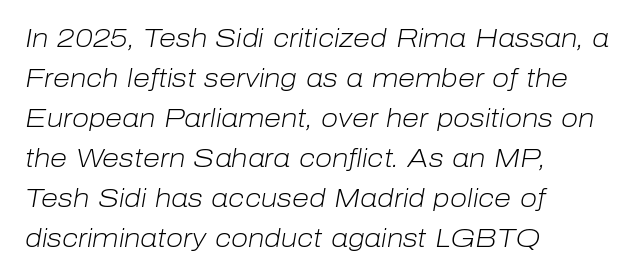
{"italic": "yes", "lean": "right", "slant_degrees": 10, "bold": "no", "underline": "no", "align": "left", "line_spacing": "normal", "line_spacing_ratio": 1.6, "letter_spacing": "normal", "letter_spacing_em": 0.0, "glyph_px": 25}
